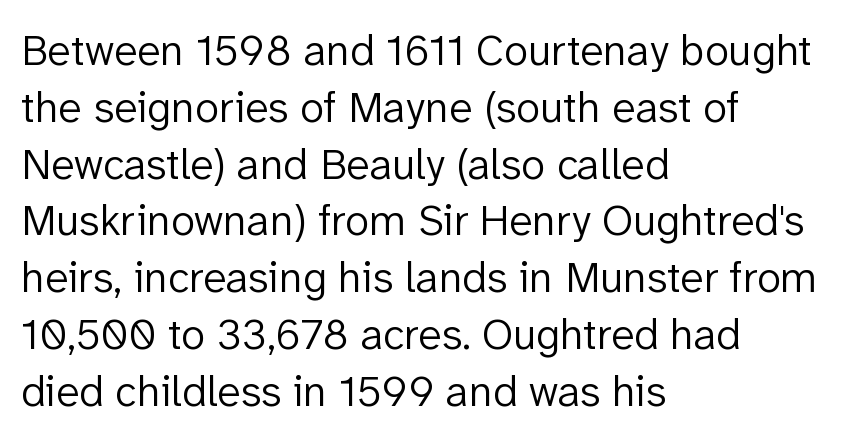
This is not heavy type; no bold has been used. The rendering shows plain stroke endings on the letterforms — a sans-serif design. Notice how descenders clear the ascenders below comfortably — that's standard leading. You could not count columns in this text — the font is proportionally spaced.
